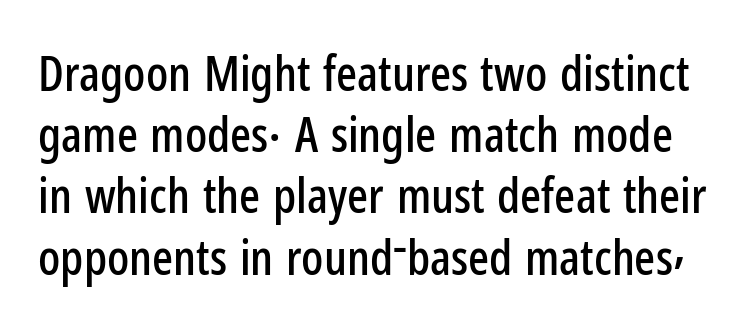
The image shows 49 px condensed sans-serif type, upright; set normal line spacing (1.25x), normal letter spacing, not underlined; low stroke contrast and a medium x-height.
